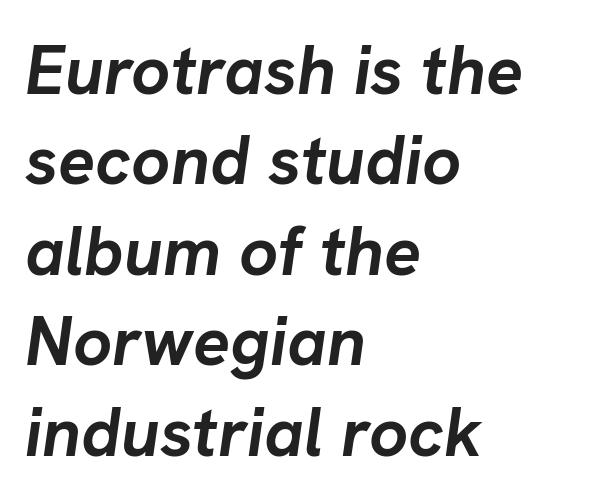
{"italic": "yes", "lean": "right", "slant_degrees": 8, "bold": "yes", "weight": "semibold", "width": "normal", "stroke_contrast": "low", "x_height": "medium", "monospaced": "no", "underline": "no", "align": "left", "line_spacing": "normal", "line_spacing_ratio": 1.31, "letter_spacing": "normal", "letter_spacing_em": 0.0, "glyph_px": 69}
